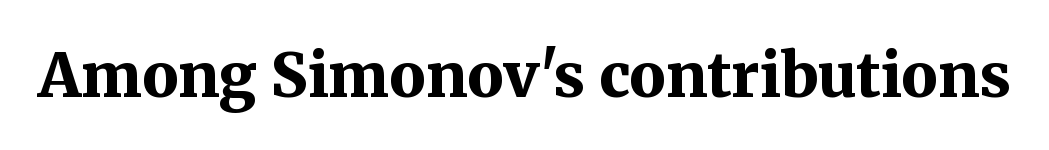
Q: Is the text bold? A: Yes.
Q: Is the text italic (slanted)? A: No, it is upright.
Q: Is the typeface a serif or a sans-serif typeface? A: Serif.
Q: Is the text underlined? A: No.
Q: Is the spacing between letters normal or unusually wide? A: Normal.
Q: Width (condensed, normal, or wide)? A: Normal.
Q: Stroke contrast? A: Medium.
Q: x-height? A: Medium.
Q: Monospaced? A: No.
